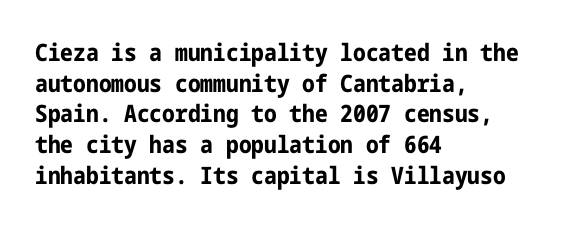
{"italic": "no", "bold": "yes", "underline": "no", "align": "left", "line_spacing": "normal", "line_spacing_ratio": 1.28, "letter_spacing": "normal", "letter_spacing_em": 0.0, "glyph_px": 24}
